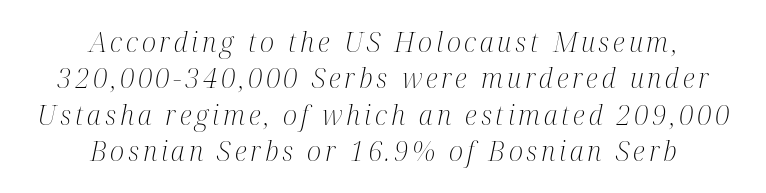
This sample is center-justified, so both line endings float freely. The face used here has a pronounced slope to its letters. The typeface has the unassuming heft of standard copy or less. Glance below the letters and you will spot only blank space.
